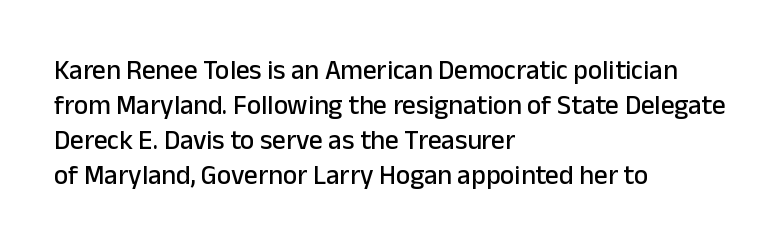
The image shows 27 px text type, upright; set left-aligned, normal line spacing (1.3x), normal letter spacing, not underlined.
